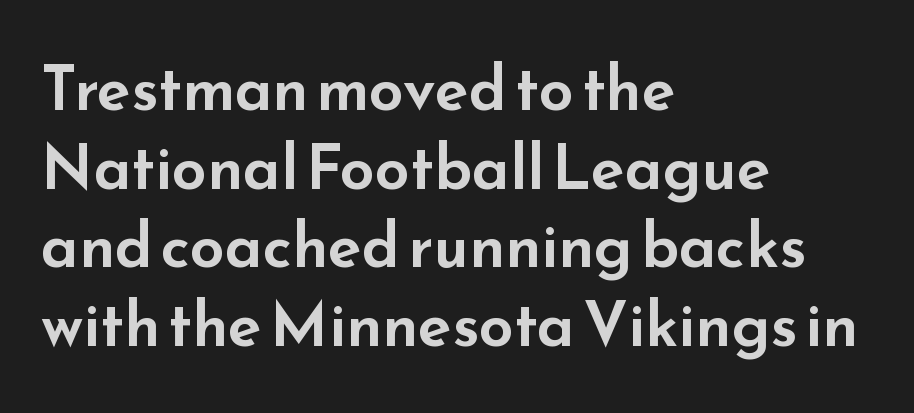
{"serif": "no", "italic": "no", "width": "wide", "stroke_contrast": "low", "x_height": "small", "monospaced": "no", "underline": "no", "align": "left", "line_spacing": "normal", "line_spacing_ratio": 1.27, "letter_spacing": "normal", "letter_spacing_em": 0.0, "glyph_px": 62}
